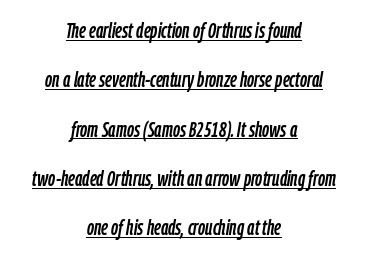
In terms of posture, this sample is oblique. Each line is balanced around a shared central axis. Widely set lines give the paragraph a tall, airy silhouette. The rendered words wear a rule along their underside. The face used here is rendered with its standard letterfit.
